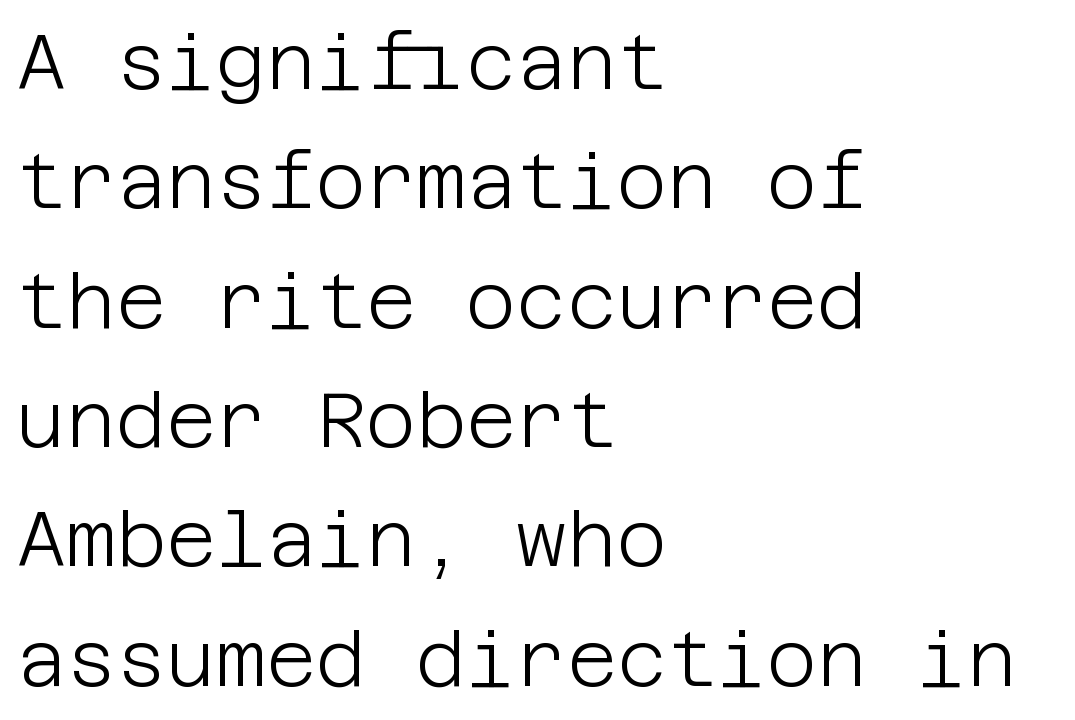
Q: Is the text bold? A: No.
Q: Is the text italic (slanted)? A: No, it is upright.
Q: Is the typeface a serif or a sans-serif typeface? A: Sans-serif.
Q: Is the text underlined? A: No.
Q: How is the paragraph aligned? A: Left-aligned.
Q: Is the spacing between letters normal or unusually wide? A: Normal.
Q: Is the spacing between lines tight, normal or loose? A: Normal.
Q: Width (condensed, normal, or wide)? A: Normal.
Q: Stroke contrast? A: Low.
Q: x-height? A: Large.
